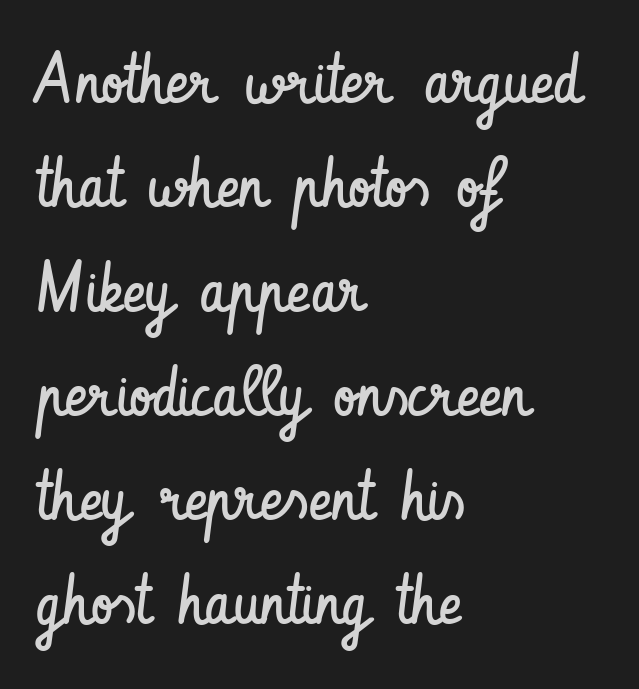
Q: Is the text bold? A: No.
Q: Is the text italic (slanted)? A: No, it is upright.
Q: Is the typeface a serif or a sans-serif typeface? A: Sans-serif.
Q: Is the text underlined? A: No.
Q: How is the paragraph aligned? A: Left-aligned.
Q: Is the spacing between letters normal or unusually wide? A: Normal.
Q: Is the spacing between lines tight, normal or loose? A: Normal.
Q: Width (condensed, normal, or wide)? A: Condensed.
Q: Stroke contrast? A: Low.
Q: x-height? A: Small.
Q: Monospaced? A: No.
